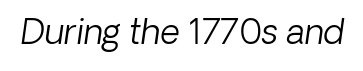
The image shows 34 px light sans-serif type; set normal letter spacing, not underlined; low stroke contrast and a medium x-height.
